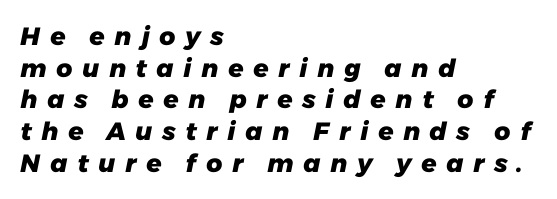
{"bold": "yes", "underline": "no", "align": "left", "line_spacing": "normal", "line_spacing_ratio": 1.27, "letter_spacing": "wide", "letter_spacing_em": 0.35, "glyph_px": 25}
